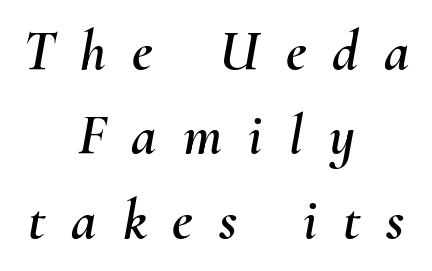
The image shows 57 px text type, italic (leaning right); set centered, normal line spacing (1.48x), unusually wide letter spacing (+0.46 em), not underlined; medium stroke contrast and a small x-height.
